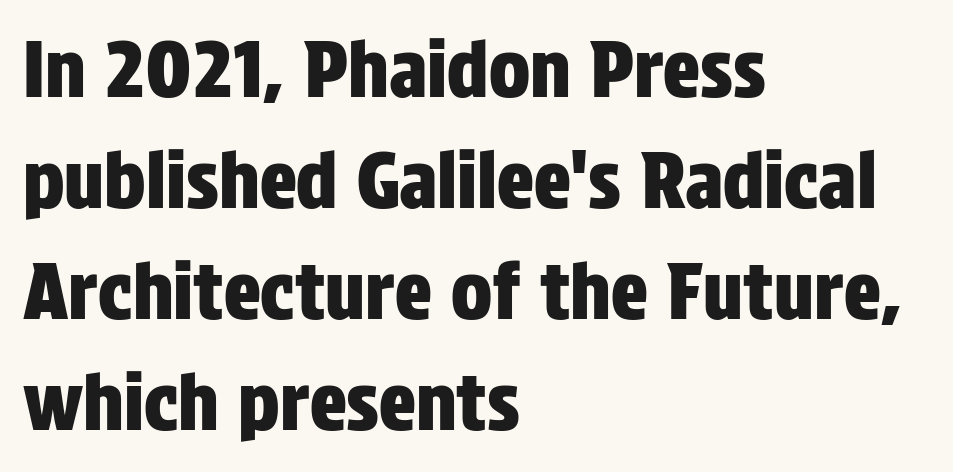
Each letter keeps its own natural width here, so spacing adapts to shape. Baseline-to-baseline distance is the conventional proportion of letter height. Bare-footed words on every line. Serifs: no, the terminals of the letterforms are clean. Posture: vertical.
